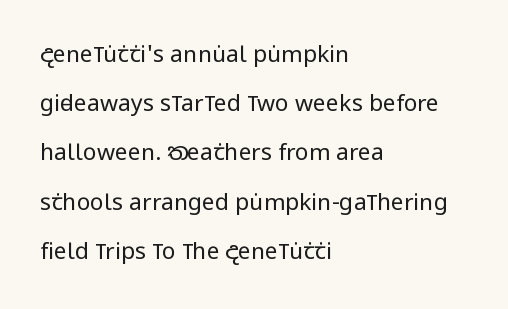
The image shows 23 px text type, upright; set left-aligned, loose line spacing (2.14x), normal letter spacing, not underlined.
